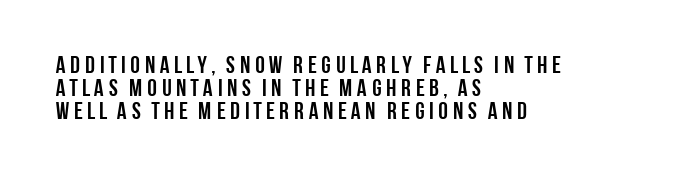
{"italic": "no", "bold": "yes", "underline": "no", "align": "left", "line_spacing": "tight", "line_spacing_ratio": 0.96, "glyph_px": 24}
